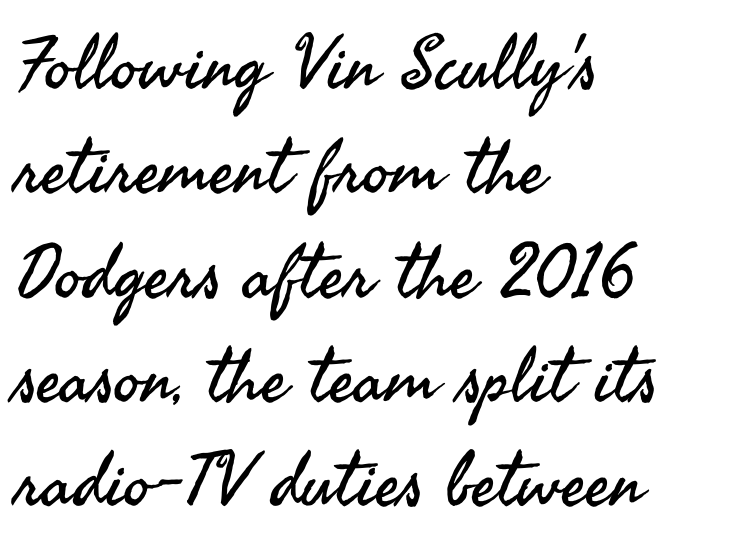
Q: Is the text bold? A: No.
Q: Is the text italic (slanted)? A: Yes.
Q: Is the typeface a serif or a sans-serif typeface? A: Sans-serif.
Q: Is the text underlined? A: No.
Q: How is the paragraph aligned? A: Left-aligned.
Q: Is the spacing between letters normal or unusually wide? A: Normal.
Q: Is the spacing between lines tight, normal or loose? A: Normal.
Q: Width (condensed, normal, or wide)? A: Normal.
Q: Stroke contrast? A: Medium.
Q: x-height? A: Small.
Q: Monospaced? A: No.
